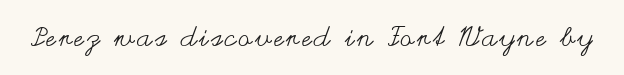
{"bold": "no", "underline": "no", "glyph_px": 27}
